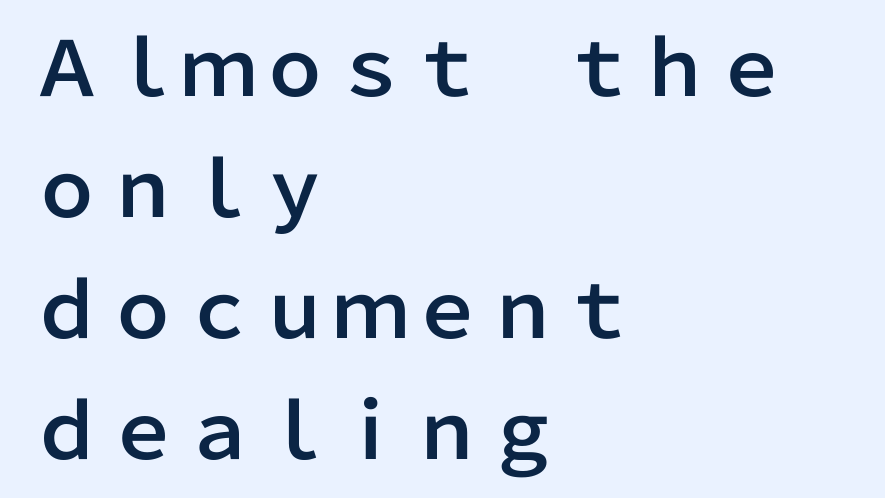
Q: Is the text italic (slanted)? A: No, it is upright.
Q: Is the typeface a serif or a sans-serif typeface? A: Sans-serif.
Q: Is the text underlined? A: No.
Q: How is the paragraph aligned? A: Left-aligned.
Q: Is the spacing between letters normal or unusually wide? A: Normal.
Q: Is the spacing between lines tight, normal or loose? A: Normal.
Q: Width (condensed, normal, or wide)? A: Normal.
Q: Stroke contrast? A: Low.
Q: x-height? A: Medium.
Q: Monospaced? A: No.
